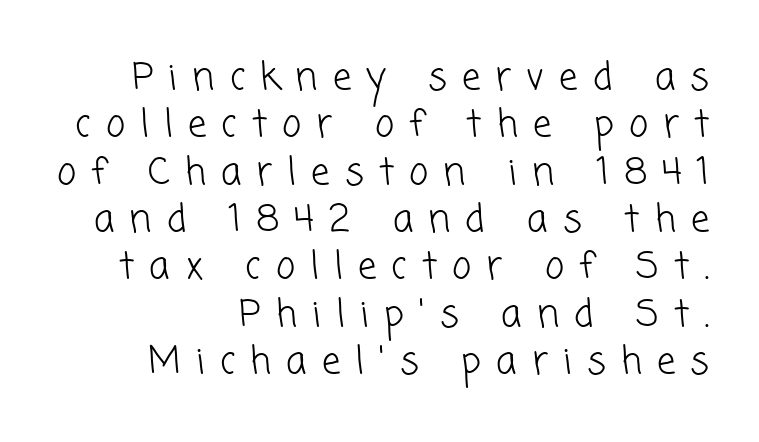
Nothing sits at the stroke ends, so this counts as sans-serif. Do the characters align in a grid? No, the font is proportional. Substantial extra tracking has been applied to these lines. The passage shown is not bold in any degree. Leftover space on each line is placed entirely before the opening word.
